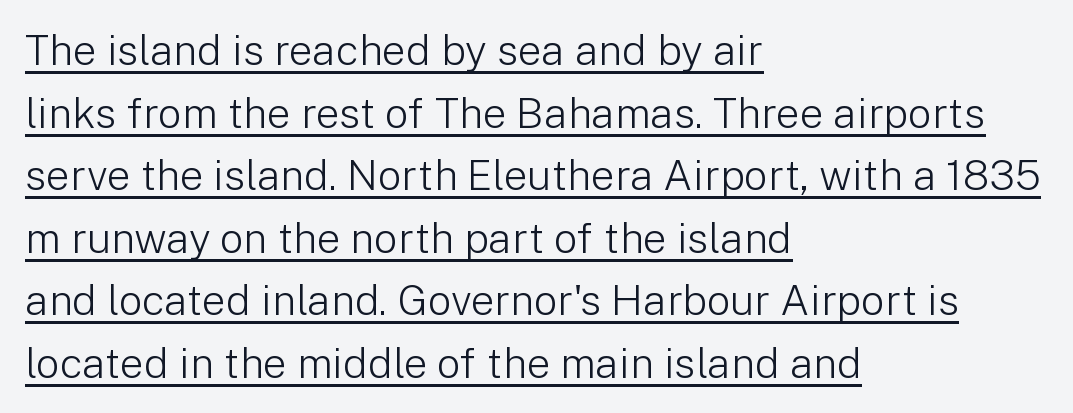
Q: Is the text bold? A: No.
Q: Is the text italic (slanted)? A: No, it is upright.
Q: Is the typeface a serif or a sans-serif typeface? A: Sans-serif.
Q: Is the text underlined? A: Yes.
Q: How is the paragraph aligned? A: Left-aligned.
Q: Is the spacing between letters normal or unusually wide? A: Normal.
Q: Is the spacing between lines tight, normal or loose? A: Normal.
Q: Width (condensed, normal, or wide)? A: Normal.
Q: Stroke contrast? A: Low.
Q: x-height? A: Medium.
Q: Monospaced? A: No.
